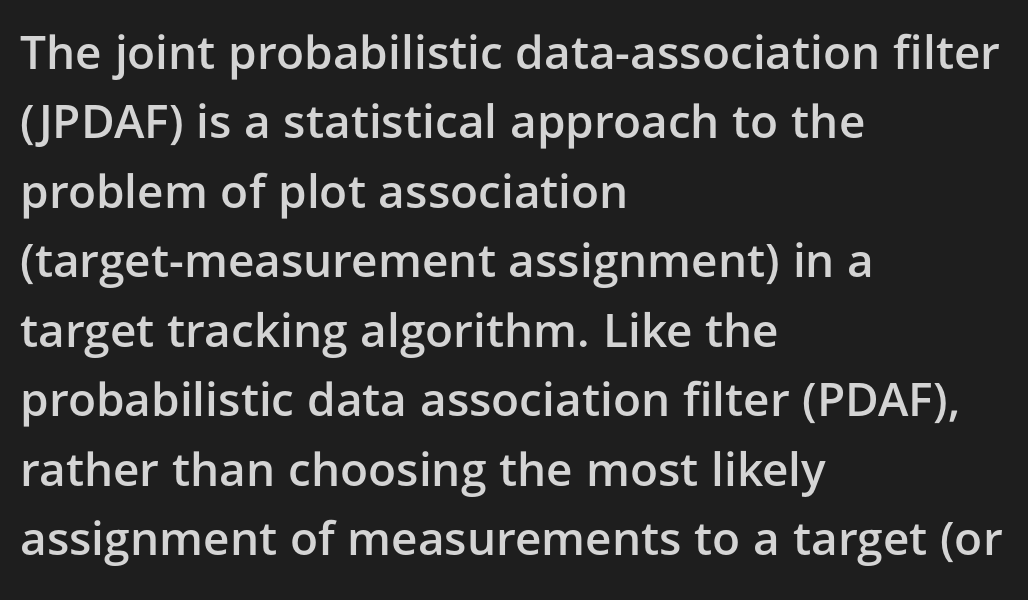
The image shows 46 px semibold sans-serif type, upright; set left-aligned, normal line spacing (1.51x), normal letter spacing, not underlined; low stroke contrast and a medium x-height.
